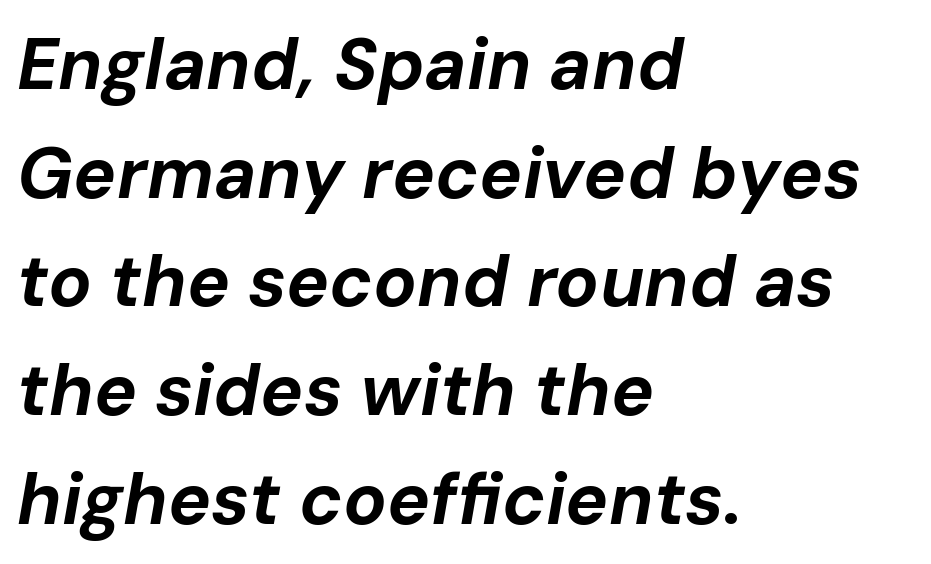
The image shows 72 px bold type, italic (leaning right); set left-aligned, normal line spacing (1.51x), normal letter spacing, not underlined; low stroke contrast and a medium x-height.
